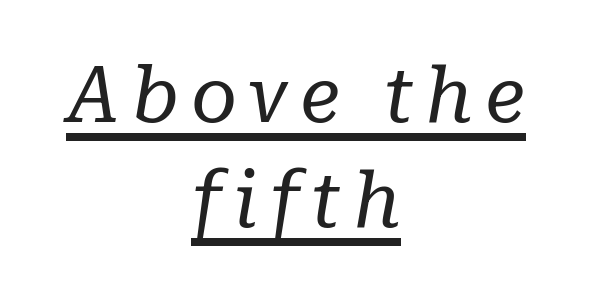
These glyphs show unthickened strokes, regular width or finer. This sample carries an underscore along the baseline area. The lines in this sample share a center point and differ in where they start and stop. Does the leading feel generous? No, just average. The font's italic variant was chosen for this text. Font category for this specimen: serif.
